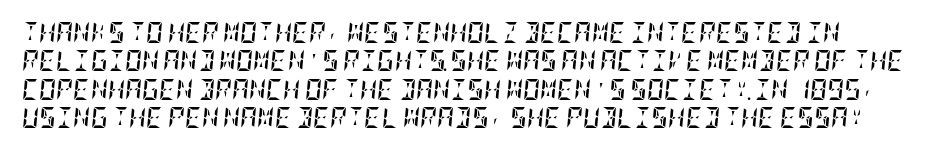
What weight is shown? A full bold with thick strokes. The letters sit at their default tracking, neither squeezed nor spread. The block of text has a typical density, with ordinary space between rows. A typesetter would mark this as italic.
